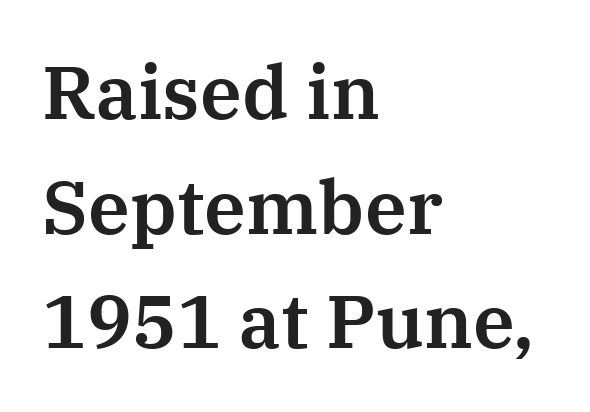
Compared with typical body copy, the letter spacing here is the same. Just letters on the line, the space beneath them empty. The paragraph has a hard left edge and a soft right edge. The letters advance in unequal steps, a hallmark of proportional type.
